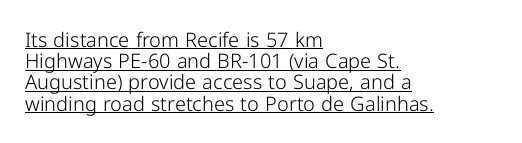
The image shows 20 px text type, upright; set left-aligned, tight line spacing (1.06x), normal letter spacing, underlined.
